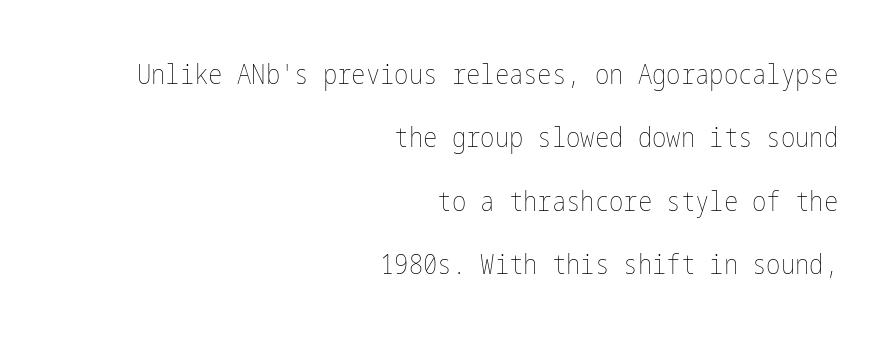
{"italic": "no", "bold": "no", "underline": "no", "align": "right", "line_spacing": "loose", "line_spacing_ratio": 2.35, "letter_spacing": "normal", "letter_spacing_em": 0.0, "glyph_px": 27}
